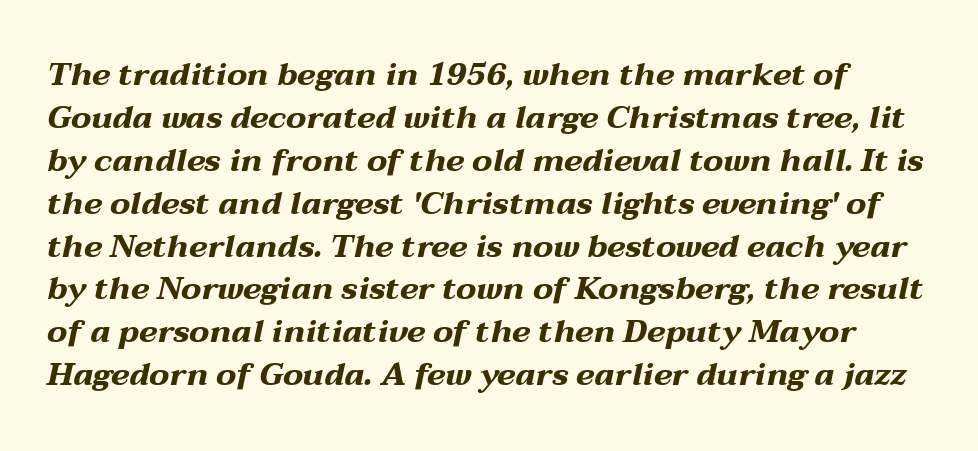
Think of a printed novel: that variable character pitch is what you see here. Does the leading feel generous? No, just average. Quick note: underline off. This sample uses plain, unmodified letter spacing. Heavy, bold letterforms.
